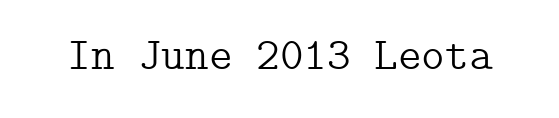
The passage shown is typeset with a serif family. This is the regular roman posture of the typeface. Honestly, there is no underline to notice here at all. The face looks like a standard text weight, possibly lighter. Between one letter and the next there's only the usual sliver of space.
